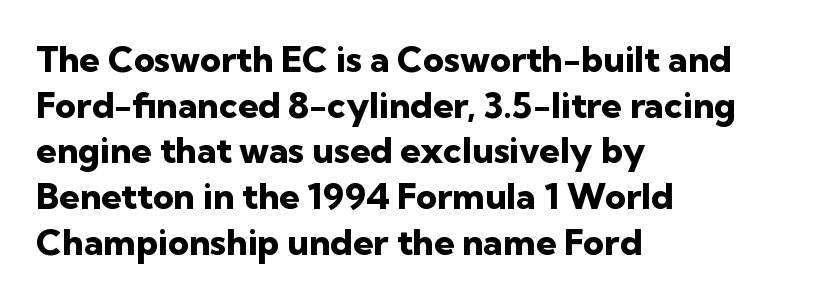
The image shows 36 px heavy sans-serif type, upright; set left-aligned, normal line spacing (1.27x), normal letter spacing, not underlined; low stroke contrast and a medium x-height.
